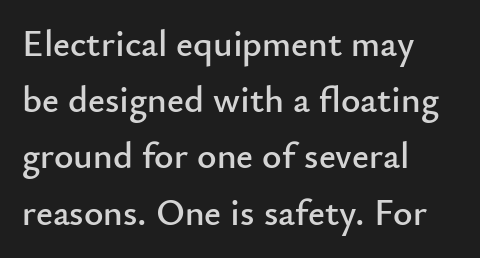
Serif or sans? Sans — the stroke terminals are bare. Spacing verdict: proportional, widths tailored to each character. The baseline area is clear. Regarding leading, the lines here are spaced in the standard way. This rendering leaves character spacing at its baseline value.
